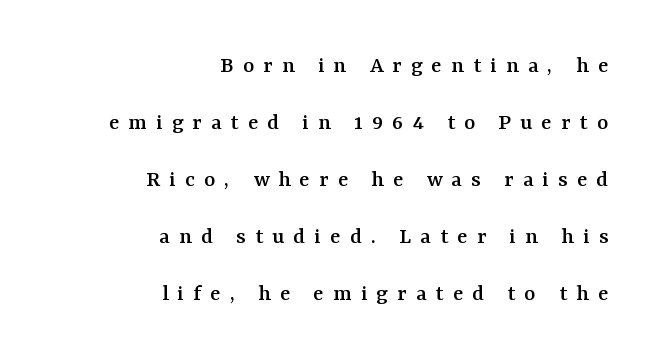
{"italic": "no", "underline": "no", "align": "right", "line_spacing": "loose", "line_spacing_ratio": 2.37, "letter_spacing": "wide", "letter_spacing_em": 0.38, "glyph_px": 24}
